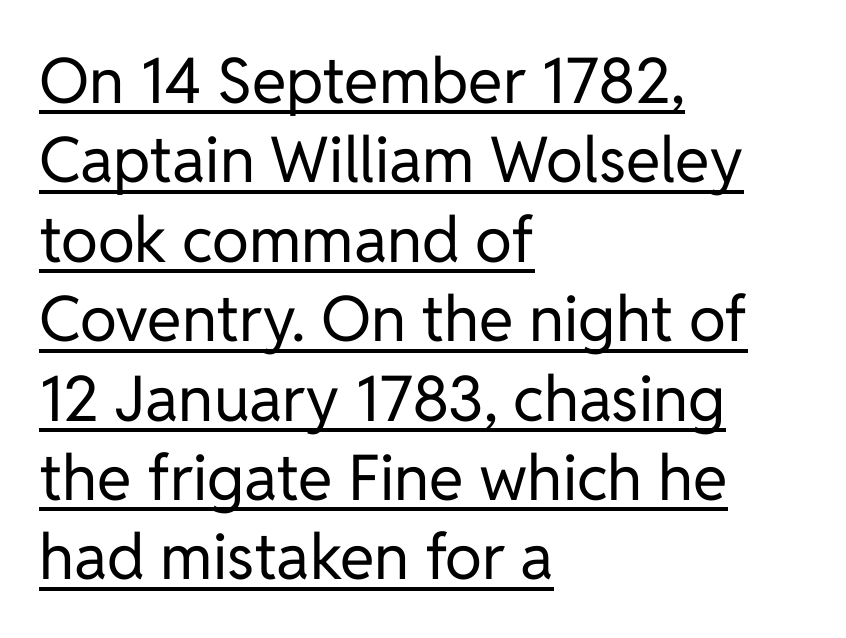
Q: Is the text bold? A: No.
Q: Is the text italic (slanted)? A: No, it is upright.
Q: Is the typeface a serif or a sans-serif typeface? A: Sans-serif.
Q: Is the text underlined? A: Yes.
Q: How is the paragraph aligned? A: Left-aligned.
Q: Is the spacing between letters normal or unusually wide? A: Normal.
Q: Is the spacing between lines tight, normal or loose? A: Normal.
Q: Width (condensed, normal, or wide)? A: Normal.
Q: Stroke contrast? A: Low.
Q: x-height? A: Medium.
Q: Monospaced? A: No.
